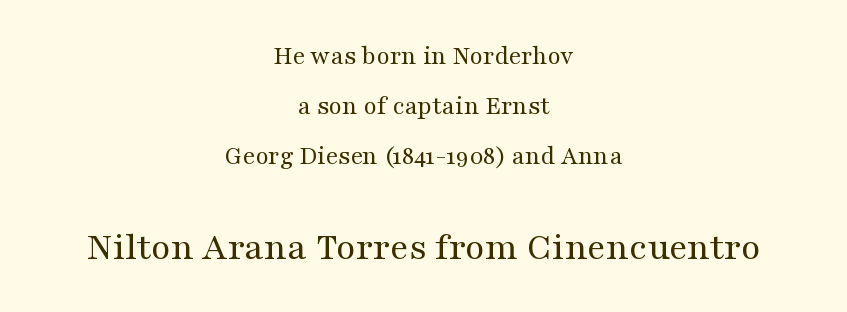
The image shows 40 px regular-weight, wide serif type, upright; set centered, line spacing 1.86x, normal letter spacing, not underlined; the second (bottom) block is 1.48x larger; medium stroke contrast and a medium x-height.
